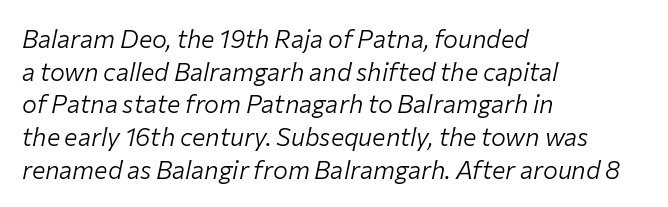
The image shows 25 px text type, italic (leaning right); set left-aligned, normal line spacing (1.31x), normal letter spacing, not underlined.
